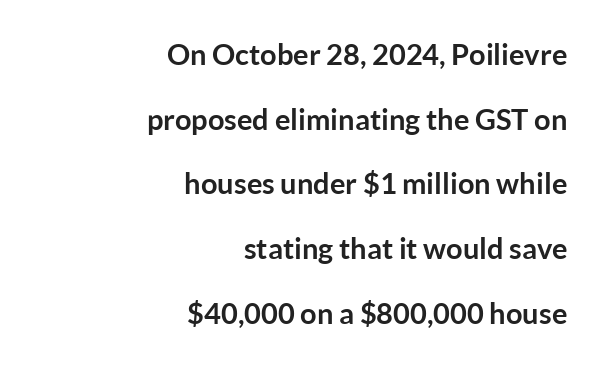
Clear beneath every line of the passage. Look at the tracking — it's just the regular setting, nothing added. This sample uses a sans-serif face. A student would call this right alignment; a typographer would say flush right, rag left. The letters stand straight up with perfectly vertical stems. Strokes here are thick enough to call this a true bold.
